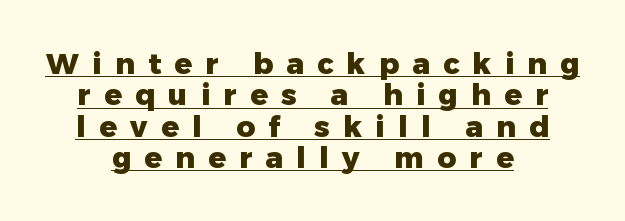
The lettering is marked with a stroke running underneath it. Spacing verdict: proportional, widths tailored to each character. The passage shown is emphatically bold. Regarding serifs, this sample does without them.
